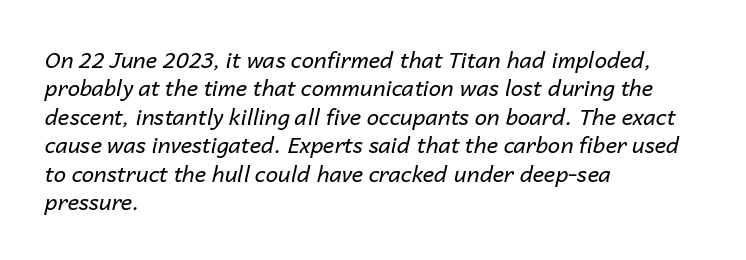
{"italic": "yes", "lean": "right", "slant_degrees": 14, "bold": "no", "underline": "no", "align": "left", "line_spacing": "normal", "line_spacing_ratio": 1.29, "letter_spacing": "normal", "letter_spacing_em": 0.0, "glyph_px": 22}
